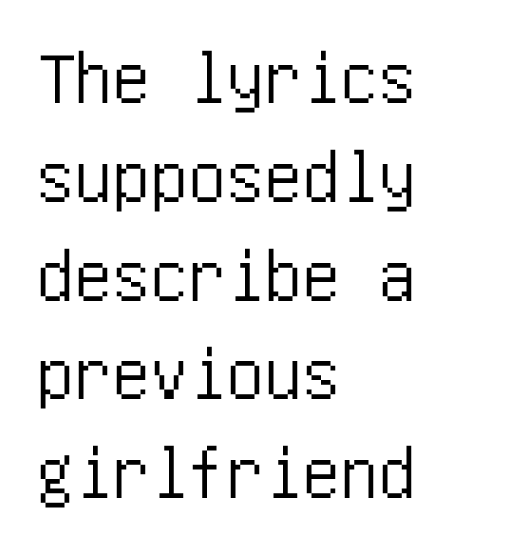
These lines keep a tight, regular rhythm from letter to letter. Is the block centered? No — it sits flush against the left margin. Does the lettering tilt? It doesn't — this is upright. One glance says typical: line gaps are just what's usual. The passage shown is typeset with a sans-serif family.
